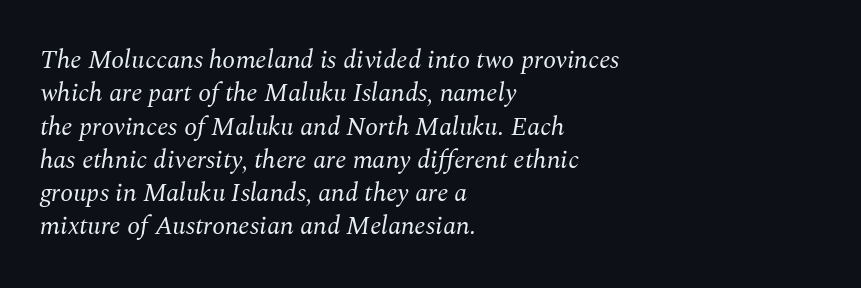
The image shows 26 px text type, italic (leaning right); set left-aligned, normal line spacing (1.28x), normal letter spacing, not underlined.
